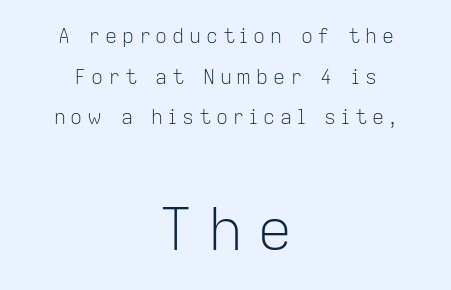
Q: Is the text bold? A: No.
Q: Is the text italic (slanted)? A: No, it is upright.
Q: Is the typeface a serif or a sans-serif typeface? A: Sans-serif.
Q: Is the text underlined? A: No.
Q: How is the paragraph aligned? A: Centered.
Q: Is the spacing between letters normal or unusually wide? A: Unusually wide.
Q: Is the spacing between lines tight, normal or loose? A: Loose.
Q: Which block of text is set in a larger size, the first (top) or the second (bottom)? A: The second (bottom) one.
Q: Width (condensed, normal, or wide)? A: Normal.
Q: Stroke contrast? A: Low.
Q: x-height? A: Medium.
Q: Monospaced? A: No.
